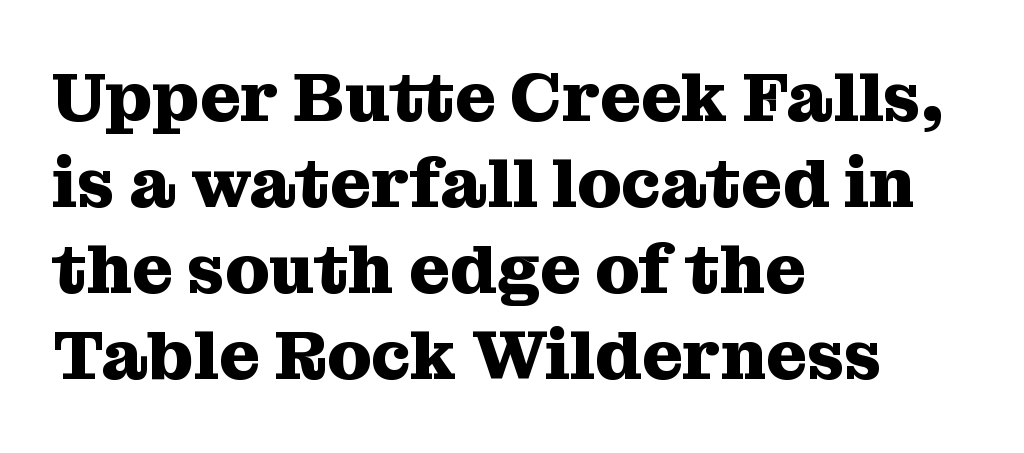
Q: Is the text bold? A: Yes.
Q: Is the text italic (slanted)? A: No, it is upright.
Q: Is the typeface a serif or a sans-serif typeface? A: Serif.
Q: Is the text underlined? A: No.
Q: How is the paragraph aligned? A: Left-aligned.
Q: Is the spacing between letters normal or unusually wide? A: Normal.
Q: Width (condensed, normal, or wide)? A: Normal.
Q: Stroke contrast? A: Medium.
Q: x-height? A: Medium.
Q: Monospaced? A: No.
